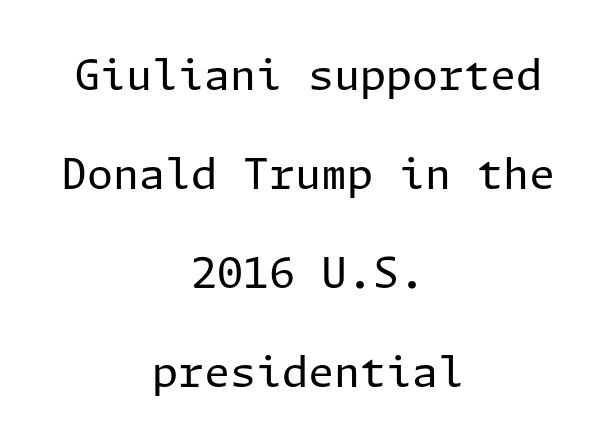
The image shows 42 px regular-weight sans-serif type, upright; set centered, loose line spacing (2.36x), normal letter spacing, not underlined; low stroke contrast and a medium x-height.
